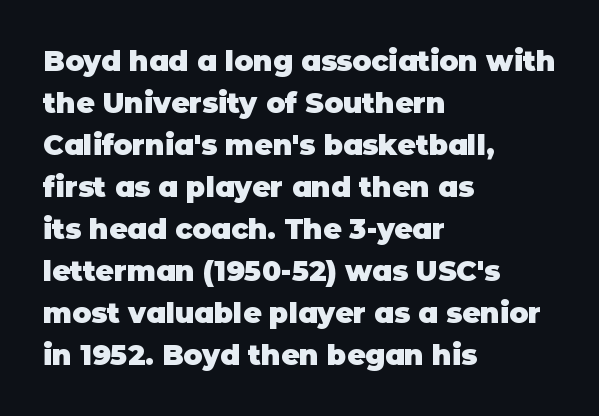
Summary of weight: heavy, a full bold. The words here are not underlined. Letter spacing: default. Posture: vertical. Character widths vary here, with narrow letters taking less room than wide ones.
